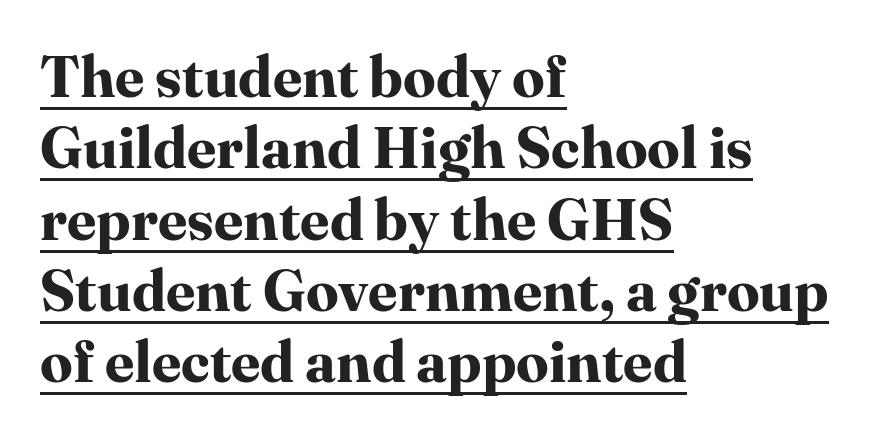
This is underlined copy, the kind a proofreader might mark for attention. The ragged edge is on the right, which tells us the setting is flush left. Character widths vary here, with narrow letters taking less room than wide ones. Here the glyphs are tracked normally, forming tight word shapes. A roman cut, with each character standing at attention.
